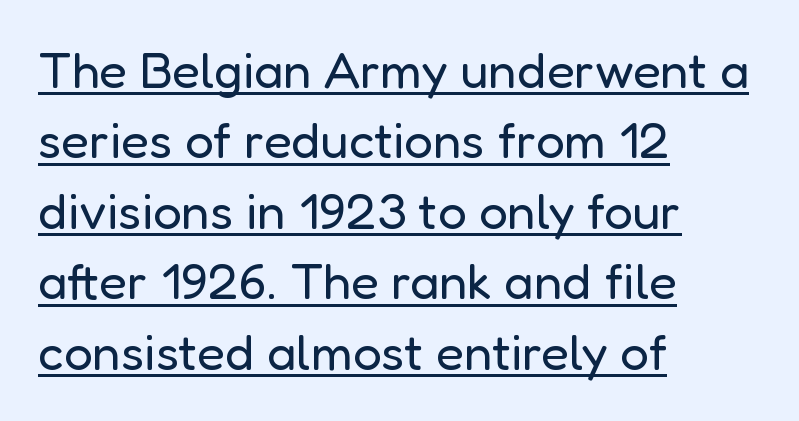
In CSS terms this would be text-align: left. The vertical gap from one line to the next is medium. The characters are drawn with everyday or finer stroke widths. The typeface chosen for these lines omits serifs. What stands out about the letter spacing? Nothing — it is the standard amount.
